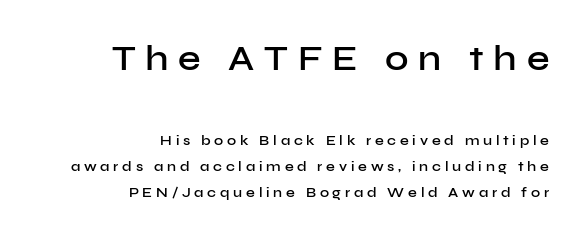
Only glyphs here, with clear space below each row. Block one is the big one; block two sits smaller underneath. All the whitespace from short lines collects on the left. The letters are spread apart with noticeably loose tracking. What kind of face is this? One without serifs — a sans. In terms of weight, the rendering is demibold, just under bold.
